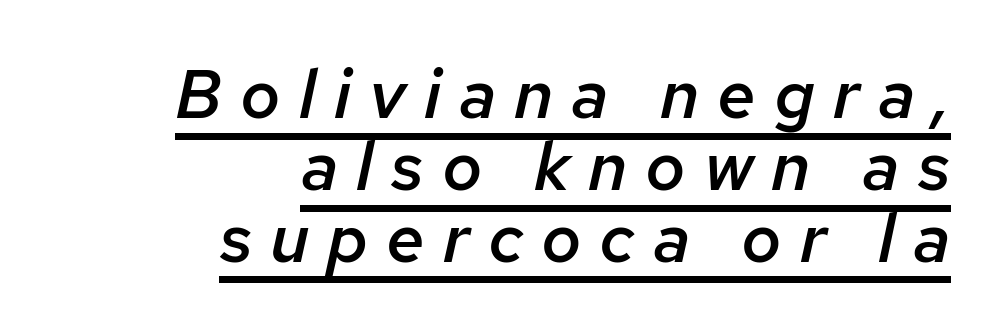
Q: Is the text bold? A: Semi-bold.
Q: Is the text italic (slanted)? A: Yes, it leans right by about 12 degrees.
Q: Is the text underlined? A: Yes.
Q: How is the paragraph aligned? A: Right-aligned.
Q: Is the spacing between letters normal or unusually wide? A: Unusually wide.
Q: Is the spacing between lines tight, normal or loose? A: Tight.
Q: Width (condensed, normal, or wide)? A: Normal.
Q: Stroke contrast? A: Low.
Q: x-height? A: Medium.
Q: Monospaced? A: No.
